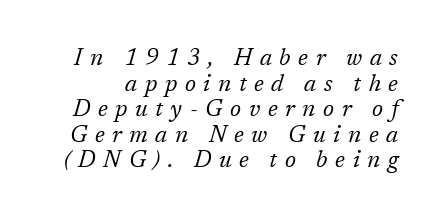
The image shows 23 px text type, italic (leaning right); set tight line spacing (1.11x), unusually wide letter spacing (+0.33 em), not underlined.
